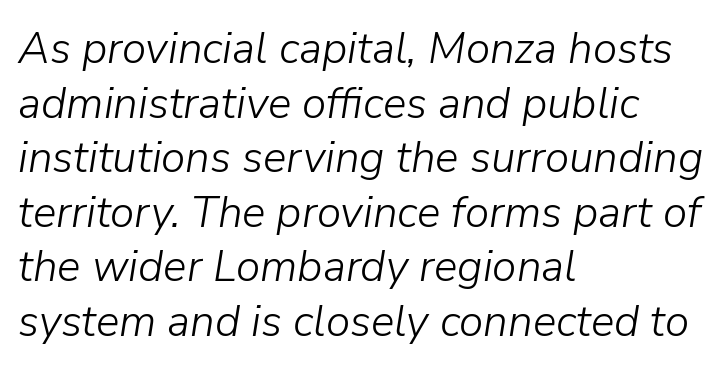
{"italic": "yes", "lean": "right", "slant_degrees": 9, "bold": "no", "weight": "light", "width": "normal", "stroke_contrast": "low", "x_height": "medium", "monospaced": "no", "underline": "no", "align": "left", "line_spacing_ratio": 1.24, "letter_spacing": "normal", "letter_spacing_em": 0.0, "glyph_px": 44}
